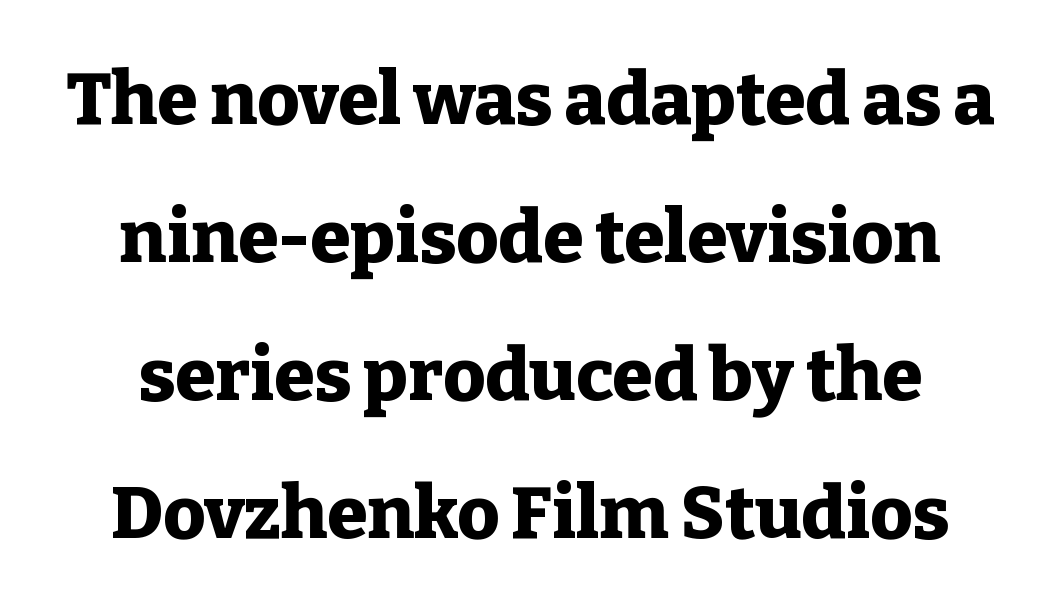
Q: Is the text bold? A: Yes.
Q: Is the text italic (slanted)? A: No, it is upright.
Q: Is the typeface a serif or a sans-serif typeface? A: Serif.
Q: Is the text underlined? A: No.
Q: Is the spacing between letters normal or unusually wide? A: Normal.
Q: Width (condensed, normal, or wide)? A: Normal.
Q: Stroke contrast? A: Low.
Q: x-height? A: Medium.
Q: Monospaced? A: No.
